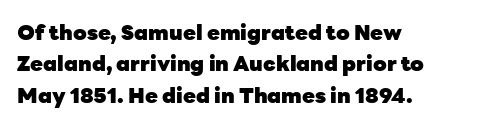
The passage shown is emphatically bold. The specimen reads as upright at a glance. Alignment: flush left. What stands out about the letter spacing? Nothing — it is the standard amount. The block of text has a typical density, with ordinary space between rows. The words here are not underlined.
